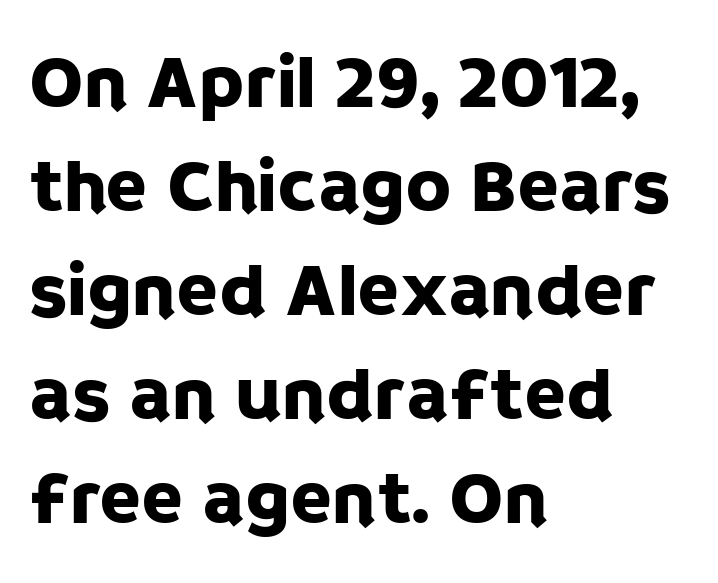
{"serif": "no", "italic": "no", "width": "normal", "stroke_contrast": "low", "x_height": "large", "monospaced": "no", "underline": "no", "align": "left", "line_spacing": "normal", "line_spacing_ratio": 1.37, "letter_spacing": "normal", "letter_spacing_em": 0.0, "glyph_px": 76}
